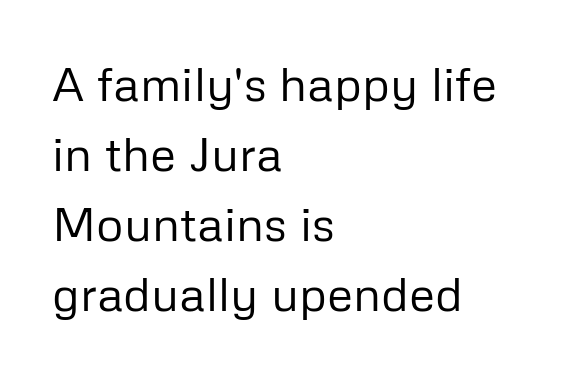
The image shows 48 px regular-weight sans-serif type, upright; set left-aligned, normal line spacing (1.46x), normal letter spacing, not underlined; low stroke contrast and a medium x-height.
